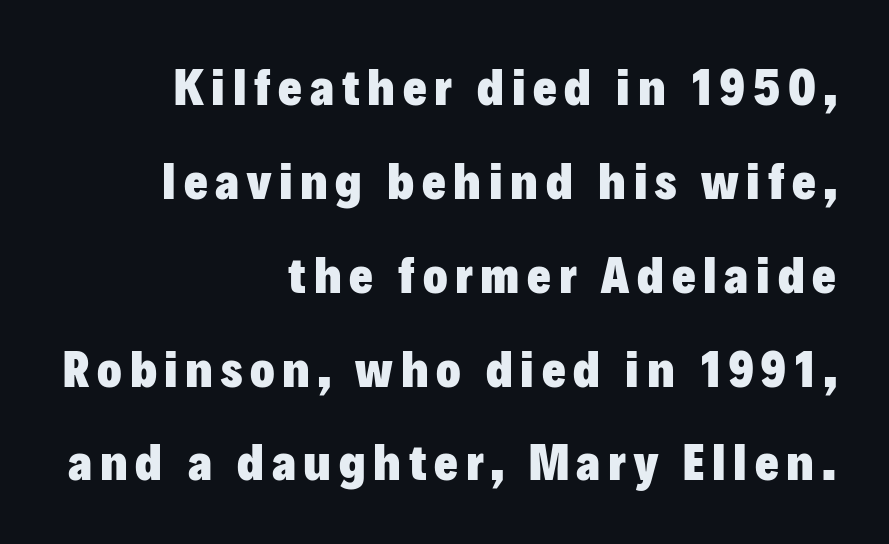
{"serif": "no", "italic": "no", "bold": "yes", "weight": "heavy", "width": "normal", "stroke_contrast": "low", "x_height": "medium", "monospaced": "no", "underline": "no", "align": "right", "line_spacing_ratio": 1.84, "glyph_px": 51}
